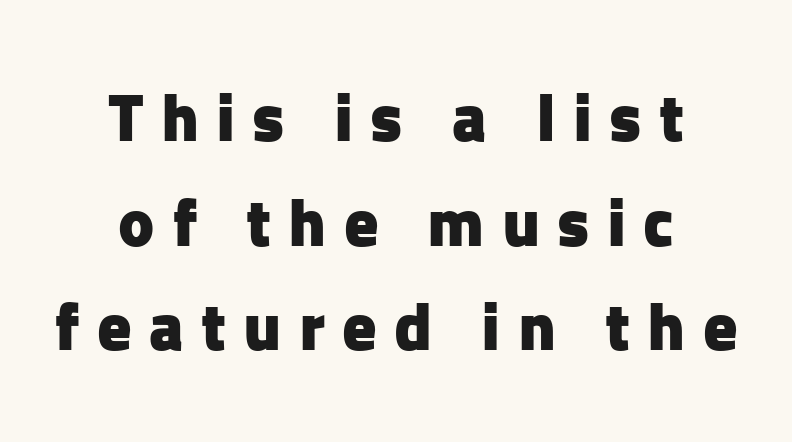
The image shows 68 px heavy sans-serif type, upright; set centered, normal line spacing (1.54x), unusually wide letter spacing (+0.25 em), not underlined; low stroke contrast and a medium x-height.
